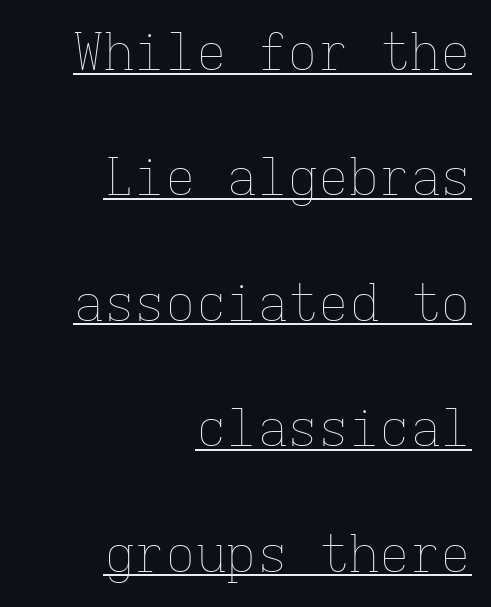
No extra tracking has been applied to these lines. The passage shown is underscored from start to finish. The lines are spread far apart with generous leading. Does the lettering tilt? It doesn't — this is upright.
